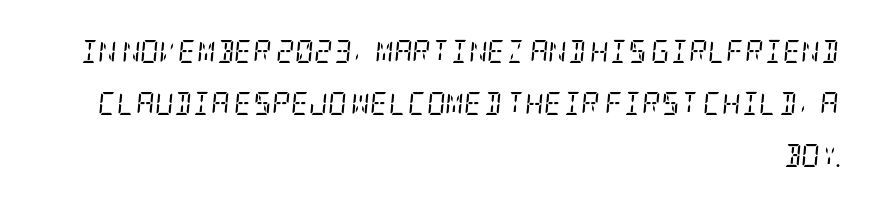
{"italic": "yes", "lean": "right", "slant_degrees": 5, "bold": "no", "underline": "no", "align": "right", "line_spacing": "loose", "line_spacing_ratio": 2.27, "letter_spacing": "normal", "letter_spacing_em": 0.0, "glyph_px": 23}
